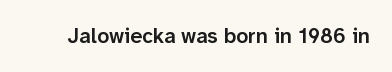
The image shows 21 px text type, upright; set normal letter spacing, not underlined.
